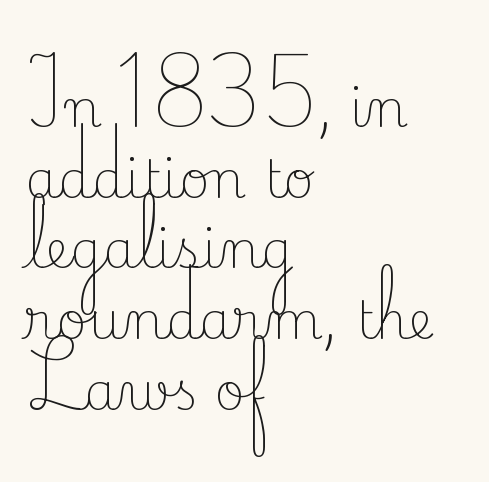
Q: Is the text bold? A: No.
Q: Is the text italic (slanted)? A: No, it is upright.
Q: Is the typeface a serif or a sans-serif typeface? A: Serif.
Q: Is the text underlined? A: No.
Q: How is the paragraph aligned? A: Left-aligned.
Q: Is the spacing between letters normal or unusually wide? A: Normal.
Q: Is the spacing between lines tight, normal or loose? A: Normal.
Q: Width (condensed, normal, or wide)? A: Normal.
Q: Stroke contrast? A: Low.
Q: x-height? A: Small.
Q: Monospaced? A: No.
